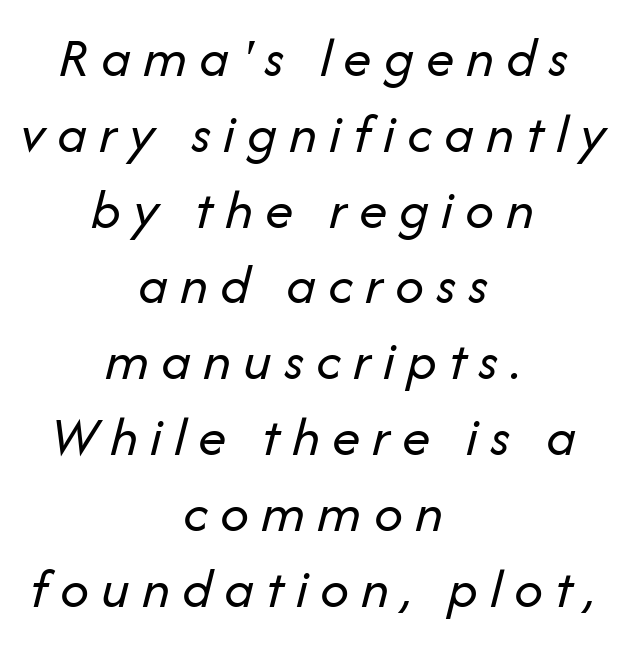
The image shows 57 px regular-weight type, italic (leaning right); set centered, normal line spacing (1.33x), unusually wide letter spacing (+0.21 em), not underlined; low stroke contrast and a medium x-height.
